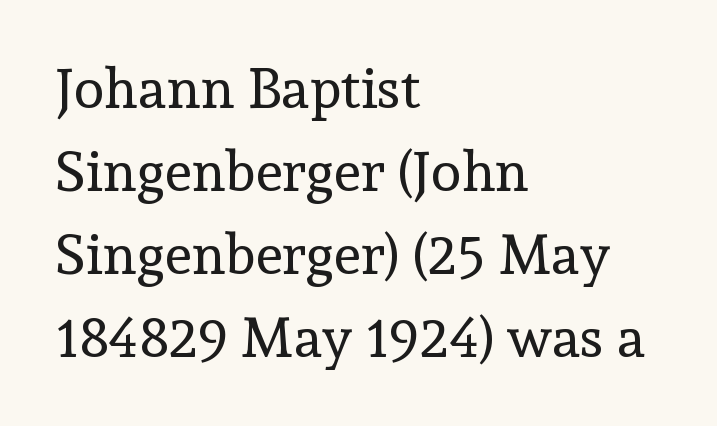
The gap between lines stays unmarked. Observe the serifs anchoring each vertical stroke in this sample. If you drew a line through each stem, it would be perfectly vertical. This is not heavy type; no bold has been used.
